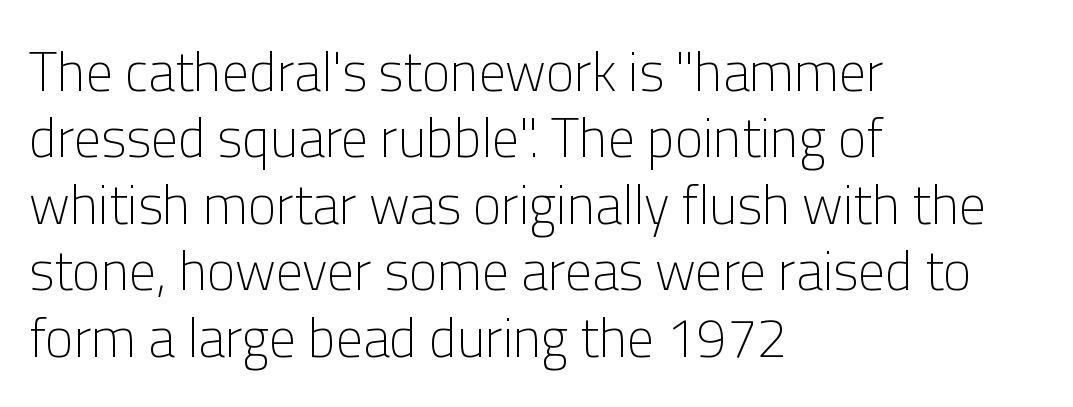
Reading down the block, your eye returns to a fixed left position each line. Descenders are the only things crossing below the line. The passage shown has conventional tracking throughout. Think of a printed novel: that variable character pitch is what you see here. The rendering shows plain stroke endings on the letterforms — a sans-serif design.
